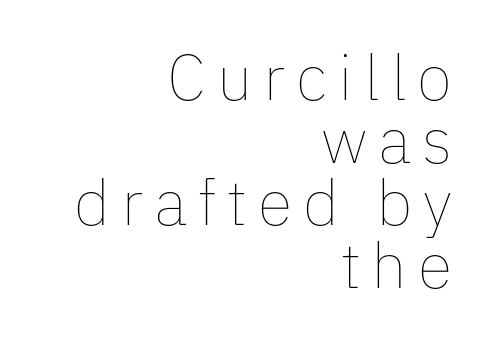
{"italic": "no", "bold": "no", "weight": "thin", "width": "normal", "stroke_contrast": "low", "x_height": "medium", "monospaced": "no", "underline": "no", "align": "right", "line_spacing": "tight", "line_spacing_ratio": 0.98, "glyph_px": 64}
